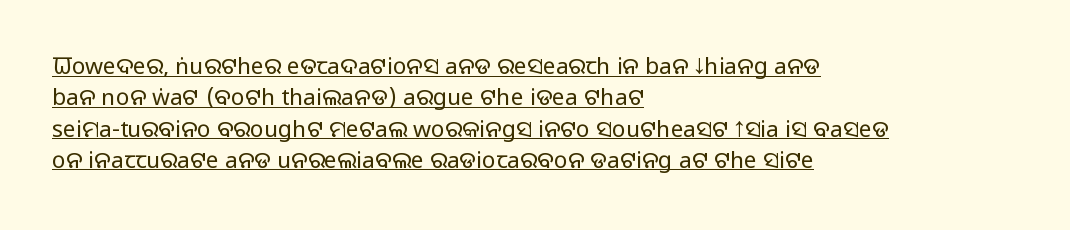
Q: Is the text bold? A: No.
Q: Is the text italic (slanted)? A: No, it is upright.
Q: Is the text underlined? A: Yes.
Q: How is the paragraph aligned? A: Left-aligned.
Q: Is the spacing between letters normal or unusually wide? A: Normal.
Q: Is the spacing between lines tight, normal or loose? A: Normal.
